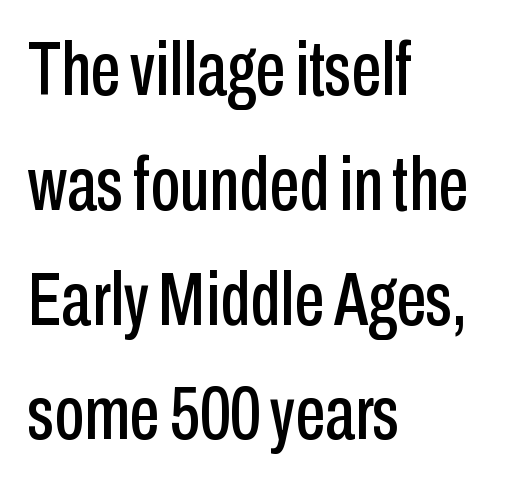
Q: Is the text italic (slanted)? A: No, it is upright.
Q: Is the typeface a serif or a sans-serif typeface? A: Sans-serif.
Q: Is the text underlined? A: No.
Q: How is the paragraph aligned? A: Left-aligned.
Q: Is the spacing between letters normal or unusually wide? A: Normal.
Q: Is the spacing between lines tight, normal or loose? A: Normal.
Q: Width (condensed, normal, or wide)? A: Condensed.
Q: Stroke contrast? A: Low.
Q: x-height? A: Medium.
Q: Monospaced? A: No.
